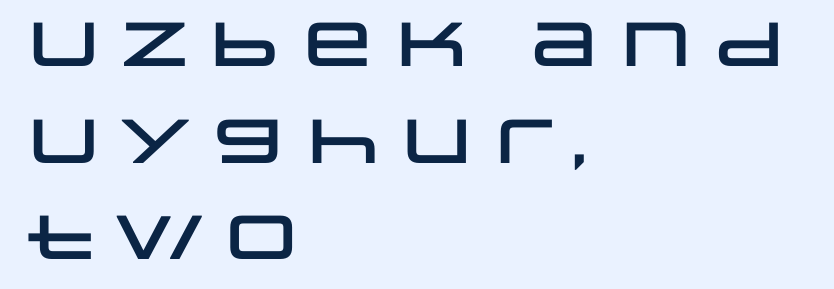
There is no visible air inserted between adjacent glyphs. This sample has the flowing, uneven cadence of proportional lettering. Is there any slant? The stems are plumb. Unmarked baselines from the first word to the last.
